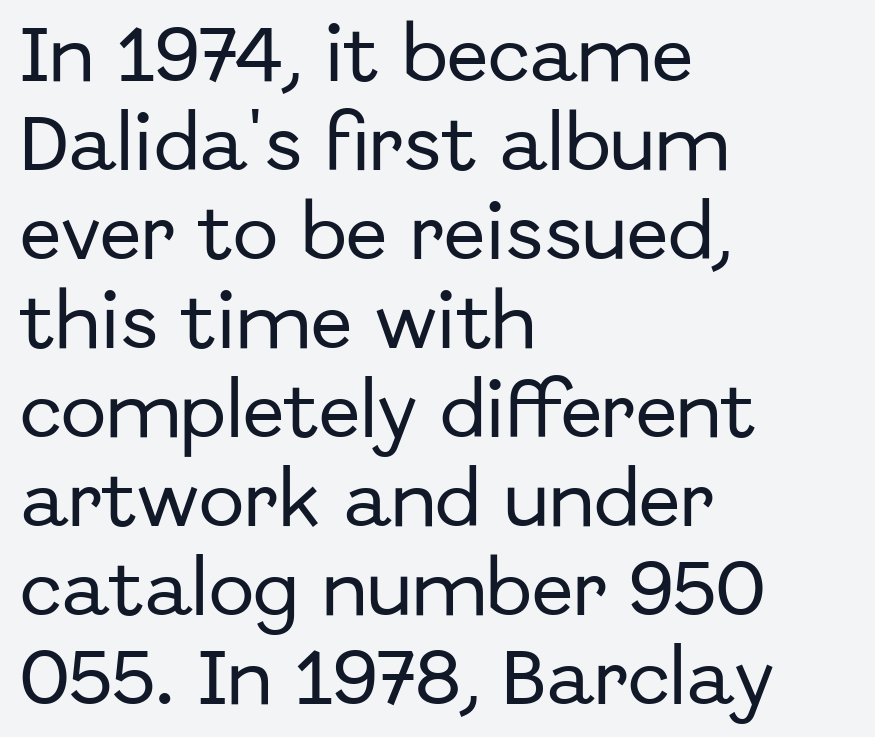
{"serif": "no", "italic": "no", "width": "normal", "stroke_contrast": "low", "x_height": "medium", "monospaced": "no", "underline": "no", "align": "left", "line_spacing": "normal", "line_spacing_ratio": 1.46, "letter_spacing": "normal", "letter_spacing_em": 0.0, "glyph_px": 61}
